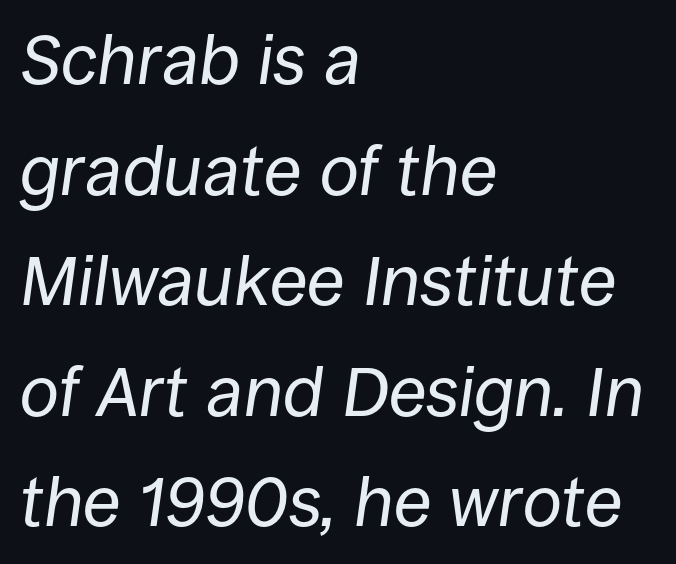
The image shows 70 px regular-weight type, italic (leaning right); set left-aligned, normal line spacing (1.58x), normal letter spacing, not underlined; low stroke contrast and a large x-height.
